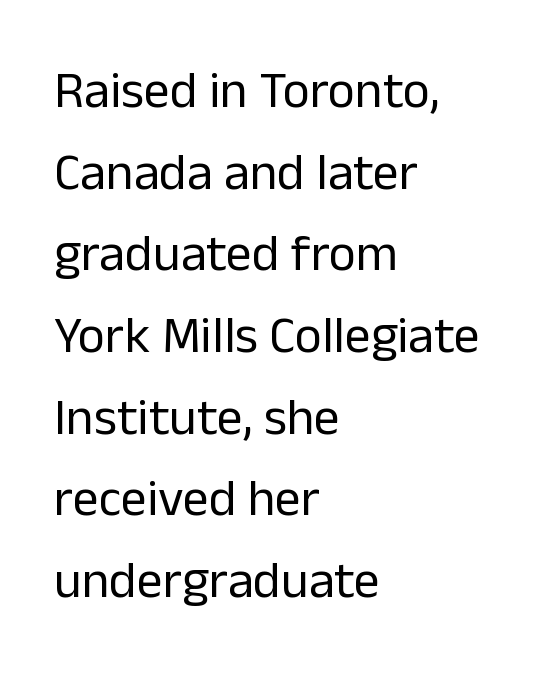
Letters have the restrained weight of plain body copy at most. Honestly, the letter spacing is just normal — you wouldn't notice it. Type without underlining. One glance says typical: line gaps are just what's usual.
